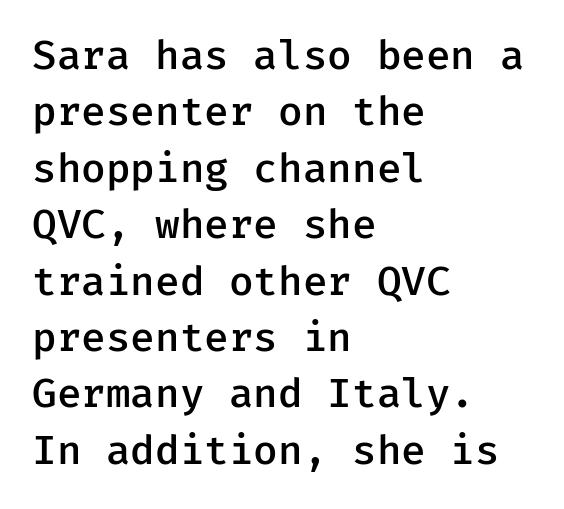
Typesetter's note: demi weight, one step under bold. A student would call this left alignment; a typographer would say flush left, rag right. Monospaced: the letters line up in strict vertical columns. The baseline area is clear.
